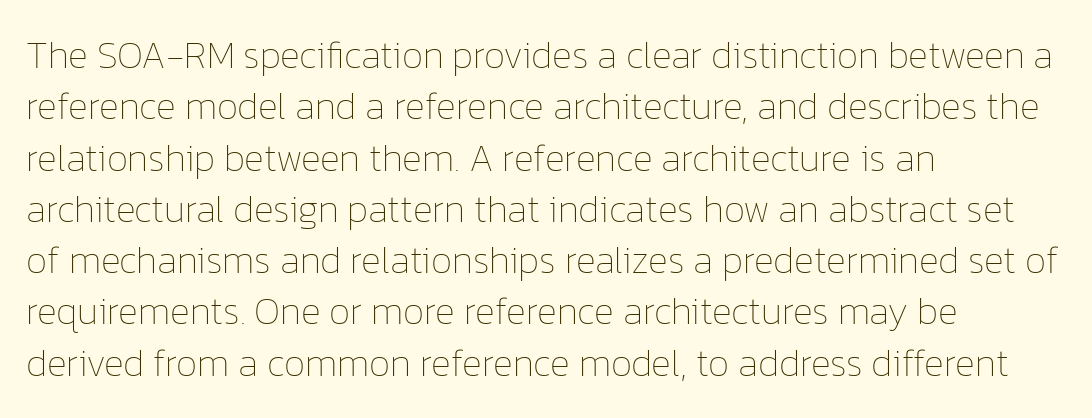
The image shows 38 px thin type, upright; set left-aligned, normal line spacing (1.35x), normal letter spacing, not underlined; low stroke contrast and a medium x-height.
